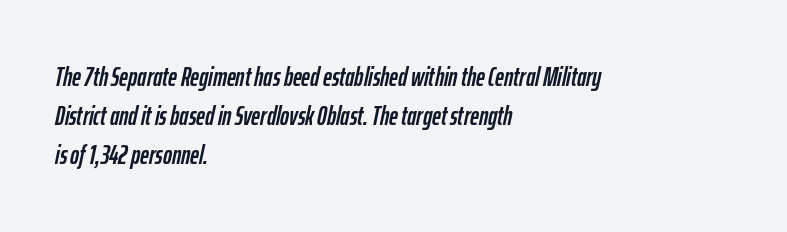
The type is set solid horizontally, with unmodified tracking. Each line starts at the same left margin while the right side varies. Notice how the stems are inclined rather than vertical — that's the hallmark of italics. Honestly, the row spacing looks completely unremarkable. Only glyphs here, with clear space below each row.
